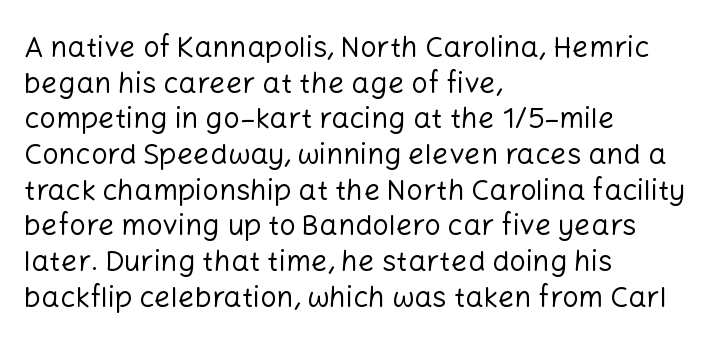
Think of a printed novel: that variable character pitch is what you see here. Compared with typical body copy, the letter spacing here is the same. Every row of glyphs begins at an identical x-position on the left. Check where the strokes stop: nothing finishes them off — pure sans. Vertical strokes here are truly vertical. Stems and bowls with no extra thickness — not bold.
